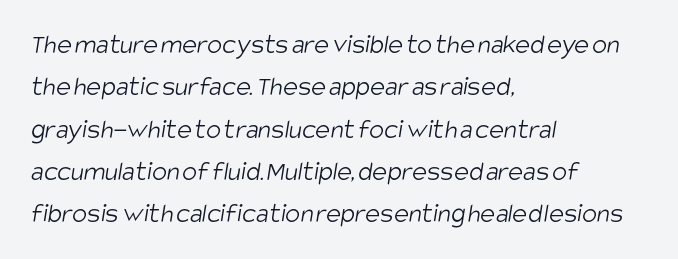
Weight: in the light-to-regular range. Words float on clear page, feet unadorned. Each letter's strokes conclude bluntly, with no projecting serifs. Honestly, the row spacing looks completely unremarkable. The face used here is rendered with its standard letterfit. Here the designer chose a conventional face with non-uniform glyph widths.
